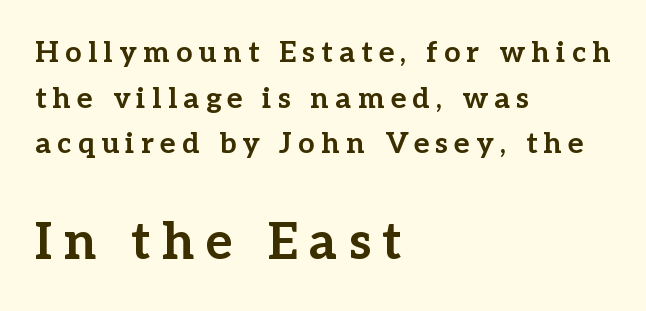
The image shows 51 px bold serif type, upright; set left-aligned, normal line spacing (1.57x), unusually wide letter spacing (+0.22 em), not underlined; the second (bottom) block is 1.76x larger; low stroke contrast and a medium x-height.
